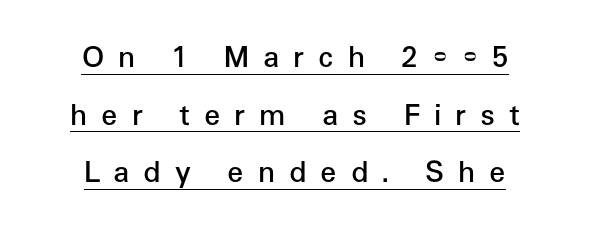
The image shows 29 px semibold sans-serif type, upright; set centered, loose line spacing (1.99x), unusually wide letter spacing (+0.48 em), underlined; low stroke contrast and a medium x-height.
